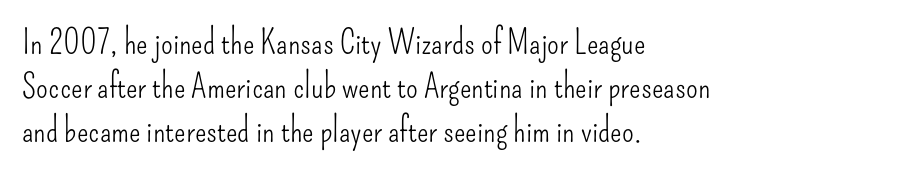
Counters stay open thanks to moderate or lighter strokes. Upright lettering throughout. Notice how the passage keeps a crisp vertical edge on the left only. Only glyphs here, with clear space below each row.
